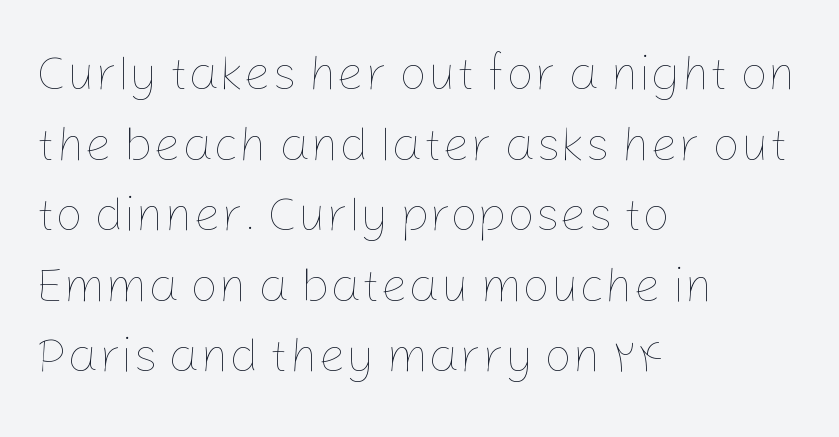
Q: Is the text bold? A: No.
Q: Is the text italic (slanted)? A: No, it is upright.
Q: Is the text underlined? A: No.
Q: How is the paragraph aligned? A: Left-aligned.
Q: Is the spacing between letters normal or unusually wide? A: Normal.
Q: Is the spacing between lines tight, normal or loose? A: Normal.
Q: Width (condensed, normal, or wide)? A: Normal.
Q: Stroke contrast? A: Low.
Q: x-height? A: Medium.
Q: Monospaced? A: No.
